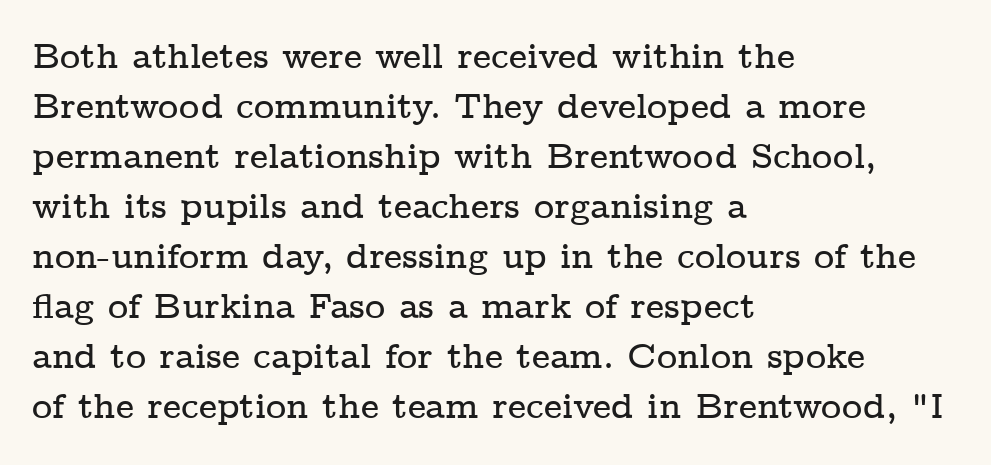
The image shows 35 px wide serif type, upright; set left-aligned, normal line spacing (1.43x), normal letter spacing, not underlined; low stroke contrast and a medium x-height.
